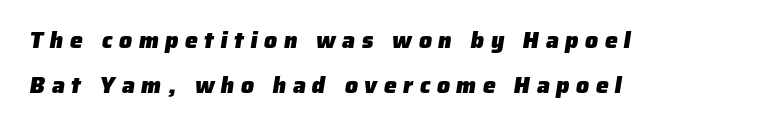
The image shows 23 px bold type; set left-aligned, loose line spacing (1.96x), unusually wide letter spacing (+0.28 em), not underlined.
